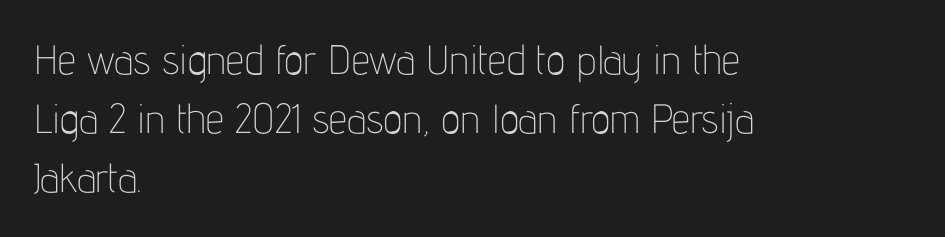
The characters display no serif detailing; their extremities are plain. The passage shown has conventional tracking throughout. No letter is thick-stroked: the sample isn't bold. No italicization has been applied; the sample stays upright.
